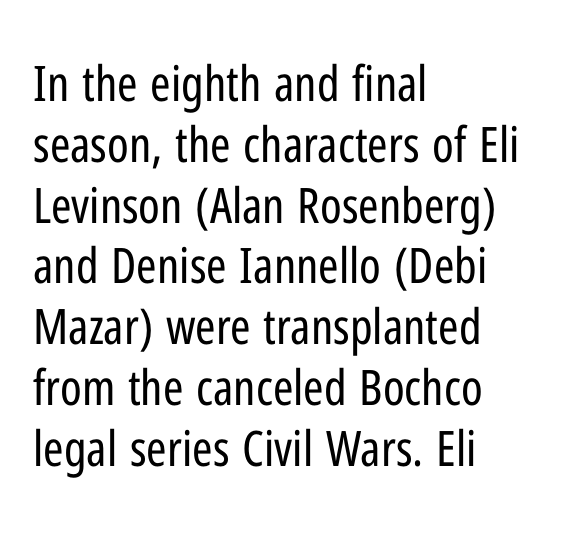
{"serif": "no", "italic": "no", "bold": "no", "weight": "regular", "width": "condensed", "stroke_contrast": "low", "x_height": "medium", "monospaced": "no", "underline": "no", "align": "left", "line_spacing_ratio": 1.24, "letter_spacing": "normal", "letter_spacing_em": 0.0, "glyph_px": 49}
